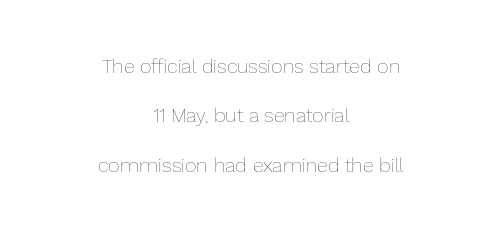
No letter is thick-stroked: the sample isn't bold. Default kerning and tracking; the words read as compact shapes. A student would call this center alignment; a typographer would say set centered. Summary of vertical rhythm: relaxed, with wide interline spacing. Do the letters lean? They stand straight. Lines of text with bare space underneath.
